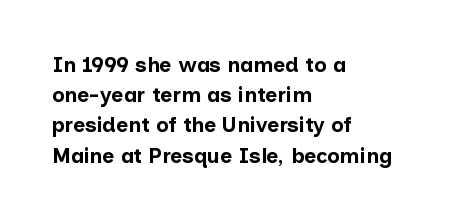
Emphasis by weight is at full strength: bold. Compared with typical body copy, the letter spacing here is the same. The passage shown is not underscored anywhere. Each new line begins a customary step beneath the previous one.
